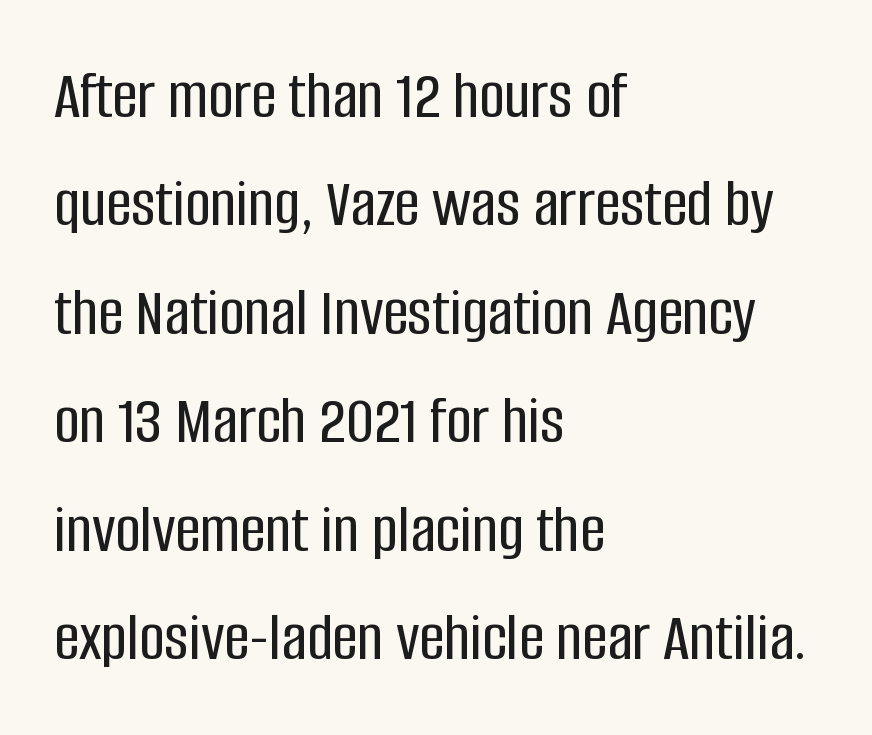
Q: Is the text italic (slanted)? A: No, it is upright.
Q: Is the typeface a serif or a sans-serif typeface? A: Sans-serif.
Q: Is the text underlined? A: No.
Q: How is the paragraph aligned? A: Left-aligned.
Q: Is the spacing between letters normal or unusually wide? A: Normal.
Q: Is the spacing between lines tight, normal or loose? A: Normal.
Q: Width (condensed, normal, or wide)? A: Condensed.
Q: Stroke contrast? A: Low.
Q: x-height? A: Large.
Q: Monospaced? A: No.
